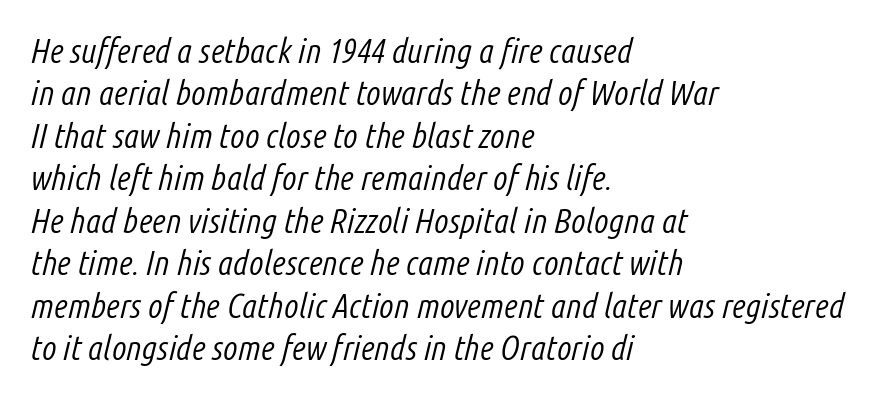
The rendering uses natural spacing where letterforms have individual widths. Quick note: interline space is typical. The specimen reads as italic at a glance. The face looks like a standard text weight, possibly lighter.
